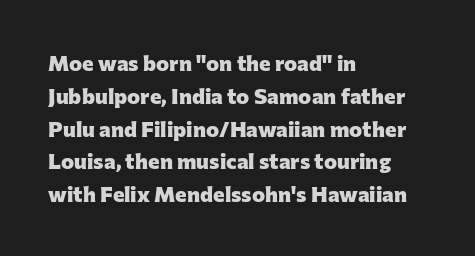
Nobody touched the tracking dial on this one. Alignment: flush left. Tall strokes in this sample are plumb rather than angled. Weight: bold.
